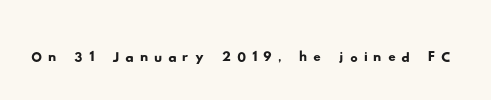
Q: Is the typeface a serif or a sans-serif typeface? A: Sans-serif.
Q: Is the text underlined? A: No.
Q: Width (condensed, normal, or wide)? A: Wide.
Q: Stroke contrast? A: Low.
Q: x-height? A: Small.
Q: Monospaced? A: No.
